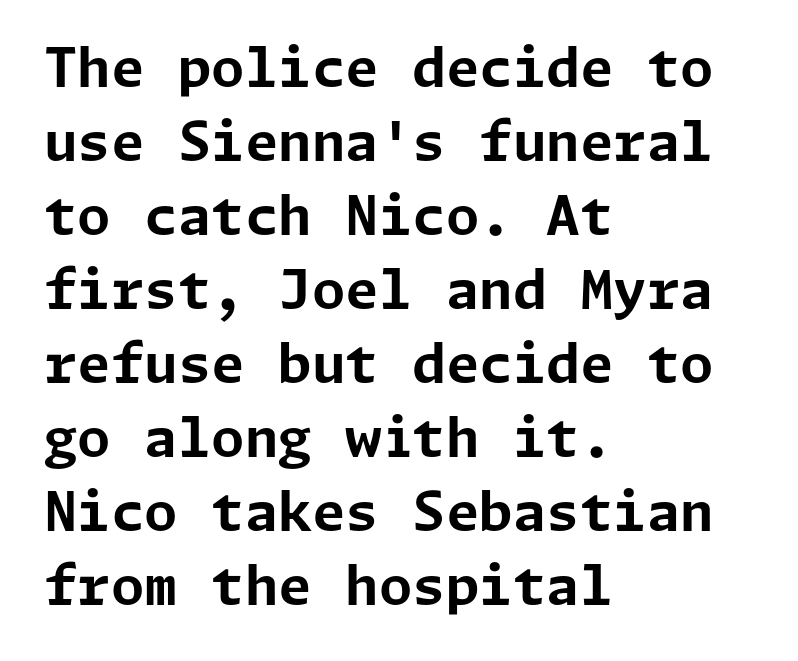
Does the copy run flush right? No — it runs flush left. The letters stand upright; this is a roman face. Default kerning and tracking; the words read as compact shapes. Check under the words: just untouched page. Line spacing here is normal. Serif or sans? Sans — the stroke terminals are bare.
